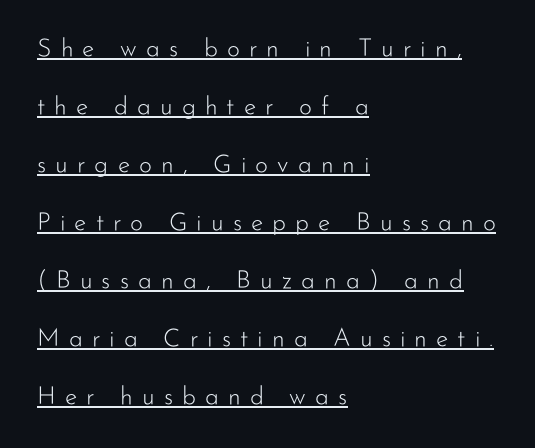
Q: Is the text bold? A: No.
Q: Is the text italic (slanted)? A: No, it is upright.
Q: Is the text underlined? A: Yes.
Q: How is the paragraph aligned? A: Left-aligned.
Q: Is the spacing between letters normal or unusually wide? A: Unusually wide.
Q: Is the spacing between lines tight, normal or loose? A: Loose.
